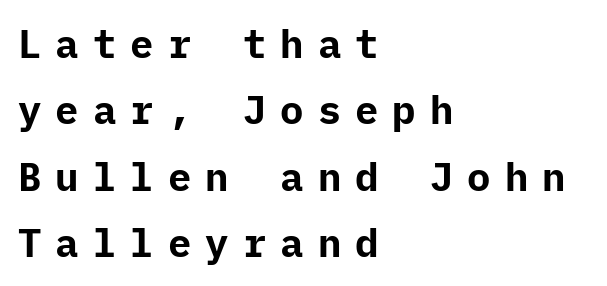
The image shows 39 px bold sans-serif type, upright; set left-aligned, normal line spacing (1.7x), unusually wide letter spacing (+0.36 em), not underlined; low stroke contrast and a medium x-height.
